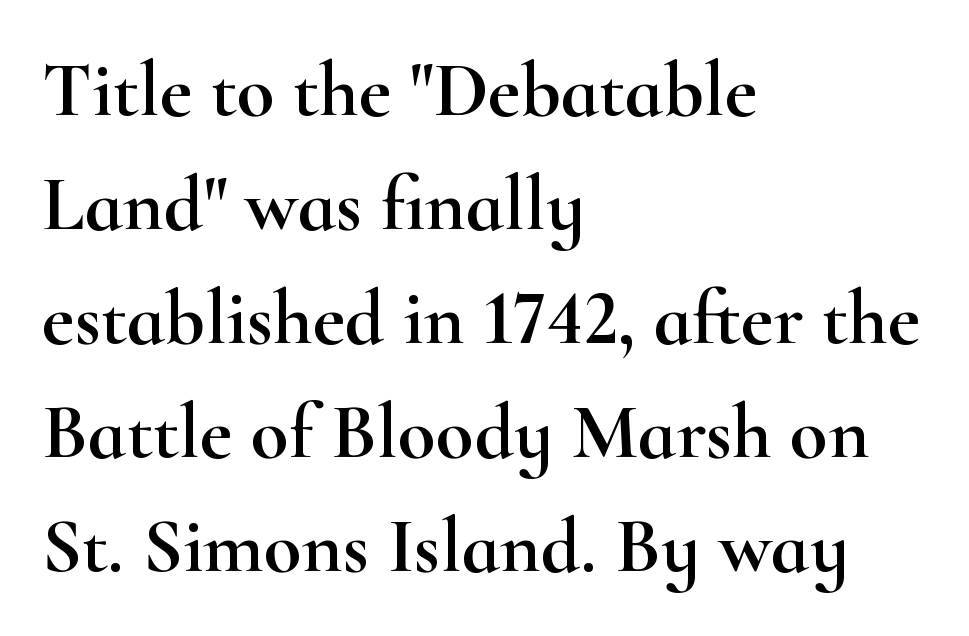
The letters stand upright; this is a roman face. A student would call this left alignment; a typographer would say flush left, rag right. Classification — serif. The passage shown is typed in a proportional face where columns would drift.
